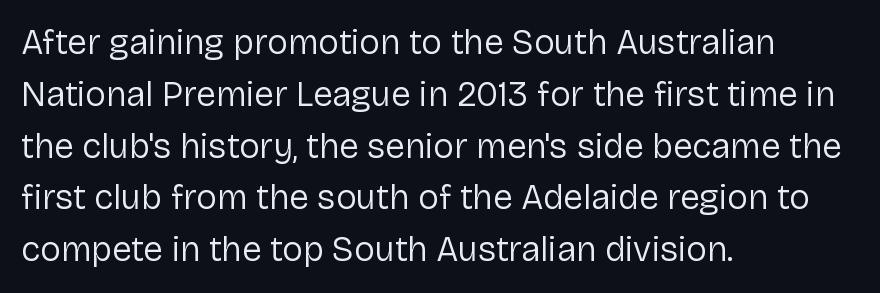
Q: Is the text bold? A: No.
Q: Is the text italic (slanted)? A: No, it is upright.
Q: Is the typeface a serif or a sans-serif typeface? A: Sans-serif.
Q: Is the text underlined? A: No.
Q: How is the paragraph aligned? A: Left-aligned.
Q: Is the spacing between letters normal or unusually wide? A: Normal.
Q: Is the spacing between lines tight, normal or loose? A: Normal.
Q: Width (condensed, normal, or wide)? A: Normal.
Q: Stroke contrast? A: Low.
Q: x-height? A: Medium.
Q: Monospaced? A: No.
